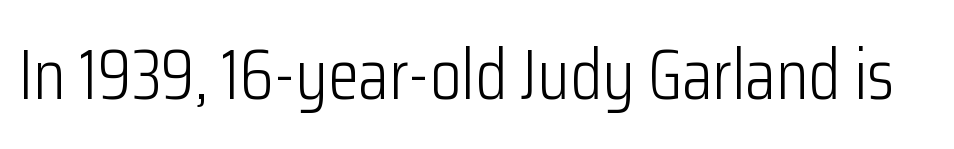
Q: Is the text bold? A: No.
Q: Is the text italic (slanted)? A: No, it is upright.
Q: Is the typeface a serif or a sans-serif typeface? A: Sans-serif.
Q: Is the text underlined? A: No.
Q: Is the spacing between letters normal or unusually wide? A: Normal.
Q: Width (condensed, normal, or wide)? A: Condensed.
Q: Stroke contrast? A: Low.
Q: x-height? A: Medium.
Q: Monospaced? A: No.
